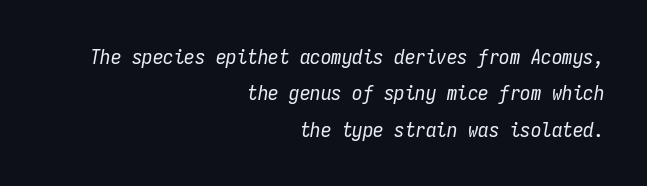
Bold? No — there's no thickening of the strokes. A clean baseline with only descenders dipping below it. Nothing unusual about the tracking: characters are spaced as the font intends. This is oblique type, the kind used for emphasis or titles.
